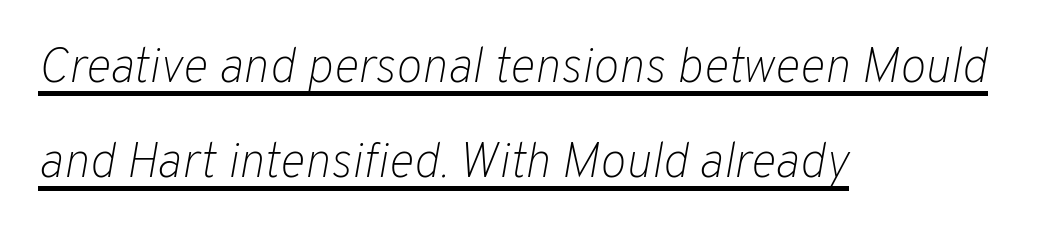
The image shows 49 px light type, italic (leaning right); set left-aligned, loose line spacing (1.94x), normal letter spacing, underlined; low stroke contrast and a medium x-height.
